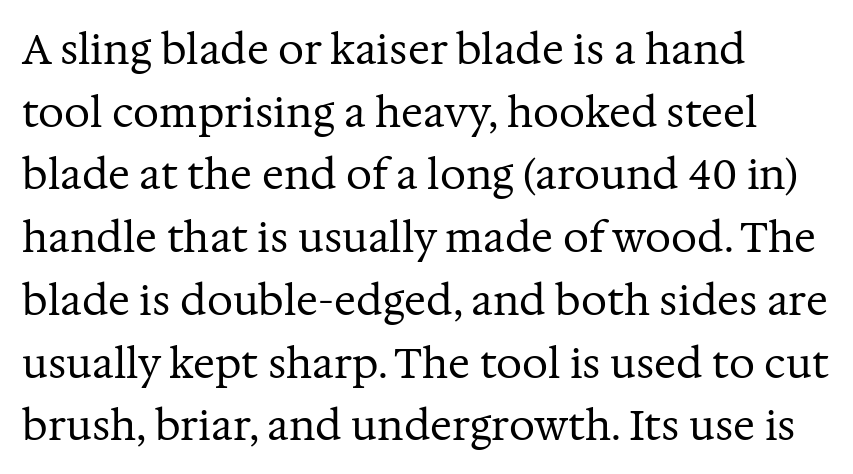
The image shows 41 px regular-weight serif type, upright; set left-aligned, normal line spacing (1.53x), normal letter spacing, not underlined; medium stroke contrast and a medium x-height.
